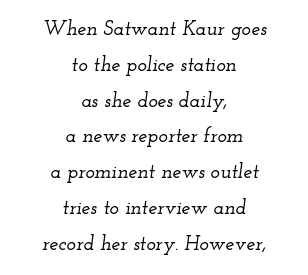
{"italic": "yes", "lean": "right", "slant_degrees": 12, "underline": "no", "align": "center", "line_spacing_ratio": 1.79, "letter_spacing": "normal", "letter_spacing_em": 0.0, "glyph_px": 20}
